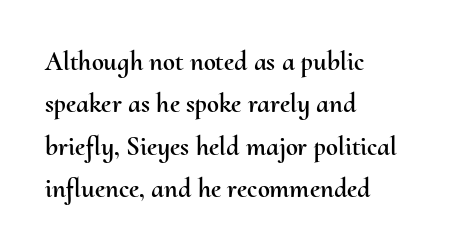
The image shows 27 px text type, upright; set left-aligned, normal line spacing (1.57x), normal letter spacing, not underlined.
